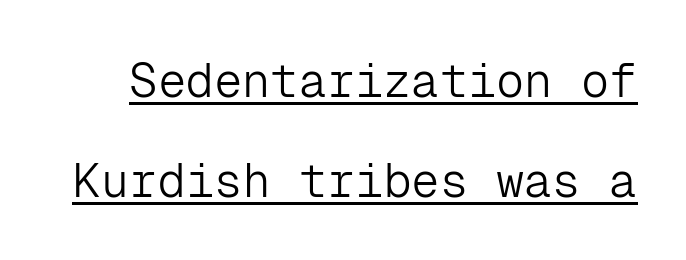
No feet cap the strokes, marking this as sans-serif type. What decoration does the sample have? An underline. These lines stand farther apart than default settings would place them. The line texture is even and compact thanks to regular tracking. The rendering uses typewriter-style spacing with identical character cells.
